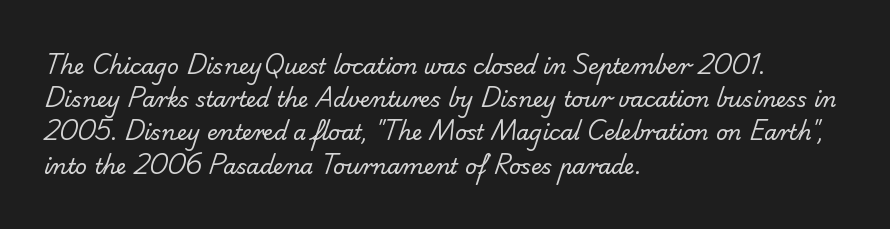
The image shows 21 px text type; set left-aligned, normal line spacing (1.58x), normal letter spacing, not underlined.
